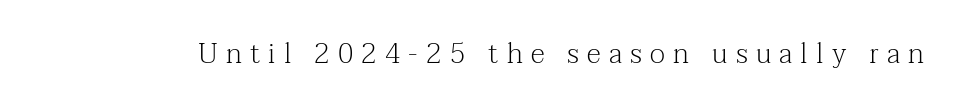
Descenders hang freely into open space. The typography opts for an upright posture over an oblique one. Proportional: the letters do not fall into vertical columns. The tracking reads as deliberately expanded to a designer's eye. Bold? No — there's no thickening of the strokes.
